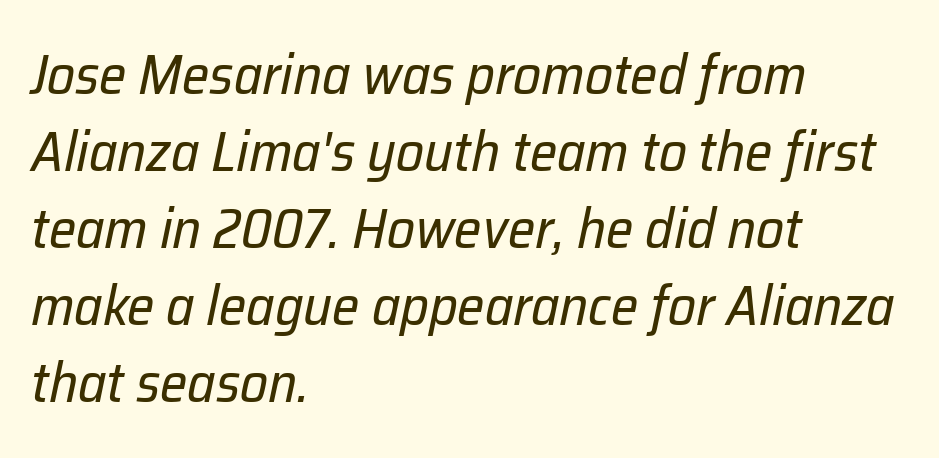
{"italic": "yes", "lean": "right", "slant_degrees": 12, "bold": "no", "weight": "regular", "width": "normal", "stroke_contrast": "low", "x_height": "medium", "monospaced": "no", "underline": "no", "align": "left", "line_spacing": "normal", "line_spacing_ratio": 1.4, "letter_spacing": "normal", "letter_spacing_em": 0.0, "glyph_px": 55}
